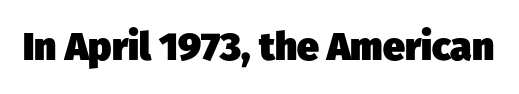
The image shows 39 px heavy sans-serif type; set normal letter spacing, not underlined; low stroke contrast and a medium x-height.
